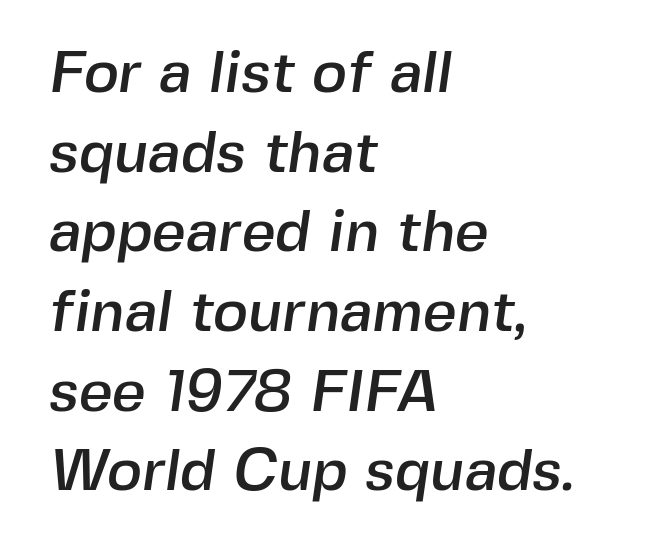
Q: Is the typeface a serif or a sans-serif typeface? A: Sans-serif.
Q: Is the text underlined? A: No.
Q: How is the paragraph aligned? A: Left-aligned.
Q: Is the spacing between letters normal or unusually wide? A: Normal.
Q: Is the spacing between lines tight, normal or loose? A: Normal.
Q: Width (condensed, normal, or wide)? A: Normal.
Q: x-height? A: Medium.
Q: Monospaced? A: No.
